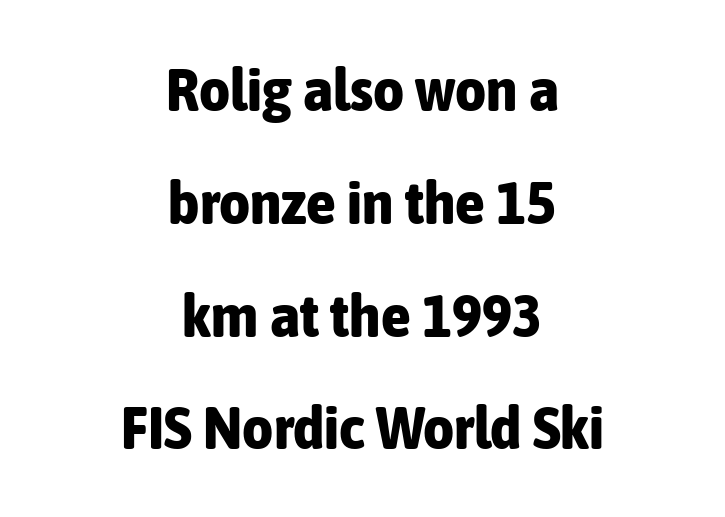
Q: Is the text bold? A: Yes.
Q: Is the text italic (slanted)? A: No, it is upright.
Q: Is the typeface a serif or a sans-serif typeface? A: Sans-serif.
Q: Is the text underlined? A: No.
Q: How is the paragraph aligned? A: Centered.
Q: Is the spacing between letters normal or unusually wide? A: Normal.
Q: Width (condensed, normal, or wide)? A: Condensed.
Q: Stroke contrast? A: Low.
Q: x-height? A: Medium.
Q: Monospaced? A: No.
